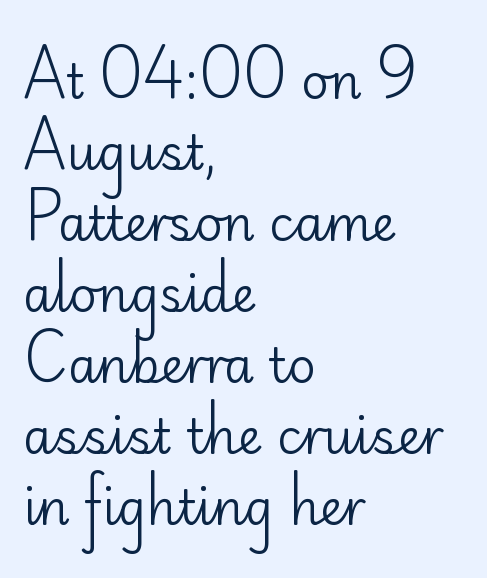
{"serif": "no", "italic": "no", "bold": "no", "weight": "regular", "width": "normal", "stroke_contrast": "low", "x_height": "small", "monospaced": "no", "underline": "no", "align": "left", "line_spacing": "normal", "line_spacing_ratio": 1.48, "letter_spacing": "normal", "letter_spacing_em": 0.0, "glyph_px": 48}
